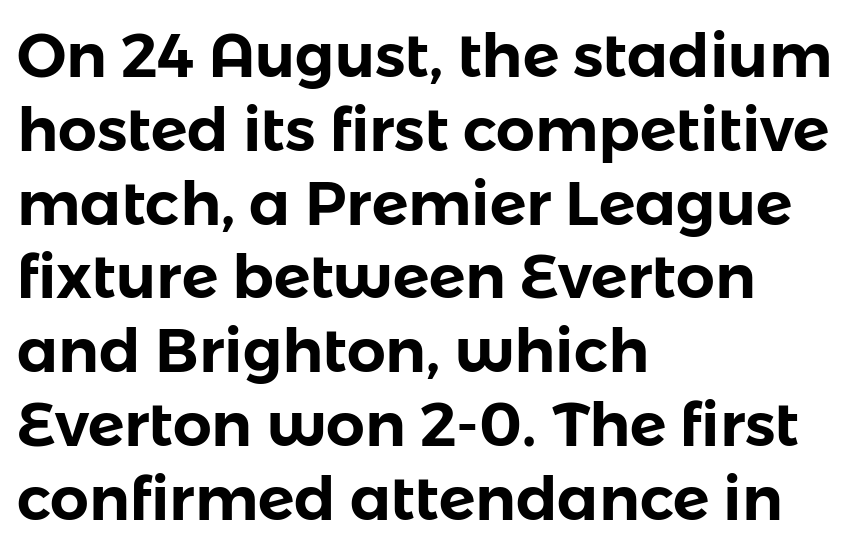
The image shows 61 px sans-serif type, upright; set left-aligned, line spacing 1.21x, normal letter spacing, not underlined; low stroke contrast and a medium x-height.
